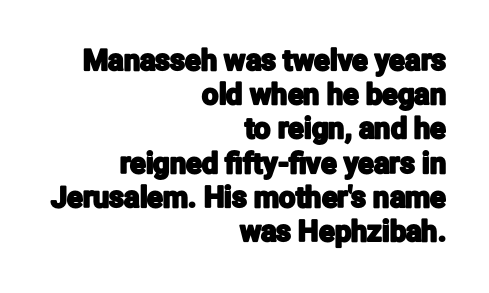
{"serif": "no", "italic": "no", "width": "condensed", "stroke_contrast": "low", "x_height": "medium", "monospaced": "no", "underline": "no", "align": "right", "line_spacing_ratio": 1.18, "letter_spacing": "normal", "letter_spacing_em": 0.0, "glyph_px": 29}
